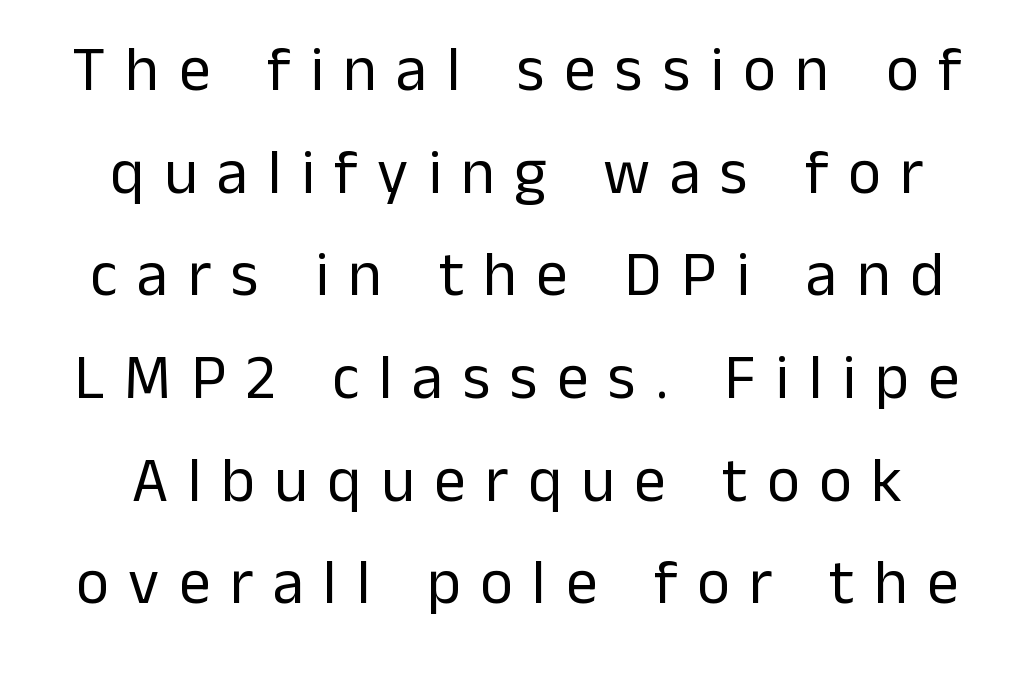
{"serif": "no", "italic": "no", "bold": "no", "weight": "regular", "width": "normal", "stroke_contrast": "low", "x_height": "medium", "monospaced": "no", "underline": "no", "line_spacing": "normal", "line_spacing_ratio": 1.63, "letter_spacing": "wide", "letter_spacing_em": 0.31, "glyph_px": 63}
